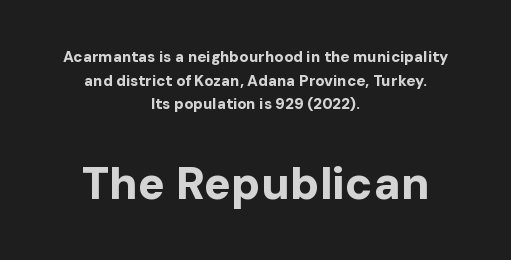
{"serif": "no", "italic": "no", "bold": "yes", "weight": "bold", "width": "normal", "stroke_contrast": "low", "x_height": "medium", "monospaced": "no", "underline": "no", "align": "center", "line_spacing": "normal", "line_spacing_ratio": 1.57, "letter_spacing": "normal", "letter_spacing_em": 0.0, "larger_block": "second", "size_ratio": 3.0, "glyph_px": 45}
